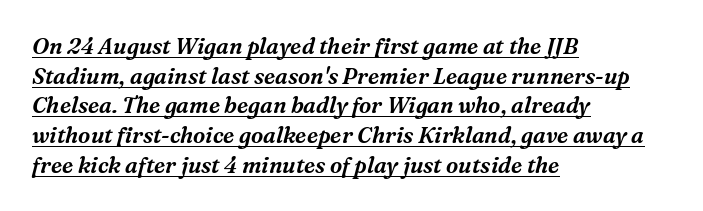
The image shows 22 px text type, italic (leaning right); set left-aligned, normal line spacing (1.35x), normal letter spacing, underlined.
